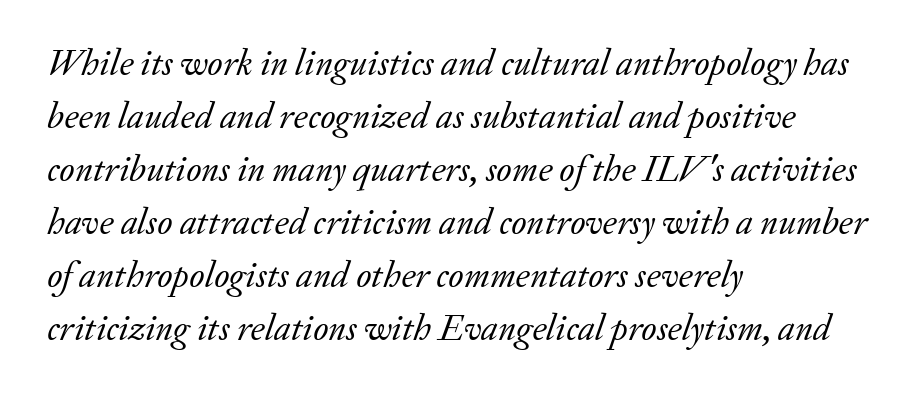
{"serif": "yes", "italic": "yes", "lean": "right", "slant_degrees": 20, "bold": "no", "weight": "regular", "width": "normal", "stroke_contrast": "low", "x_height": "small", "monospaced": "no", "underline": "no", "align": "left", "line_spacing": "normal", "line_spacing_ratio": 1.43, "letter_spacing": "normal", "letter_spacing_em": 0.0, "glyph_px": 37}
